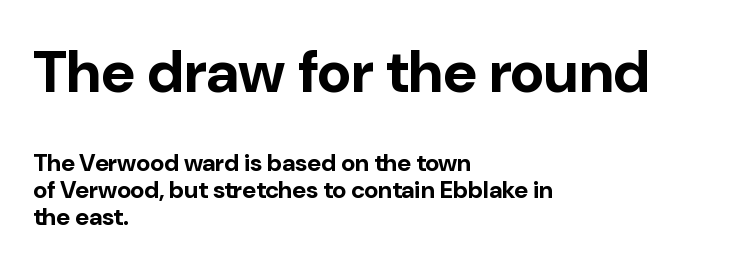
{"serif": "no", "italic": "no", "bold": "yes", "weight": "bold", "width": "normal", "stroke_contrast": "low", "x_height": "medium", "monospaced": "no", "underline": "no", "align": "left", "line_spacing": "tight", "line_spacing_ratio": 1.13, "letter_spacing": "normal", "letter_spacing_em": 0.0, "larger_block": "first", "size_ratio": 2.46, "glyph_px": 59}
